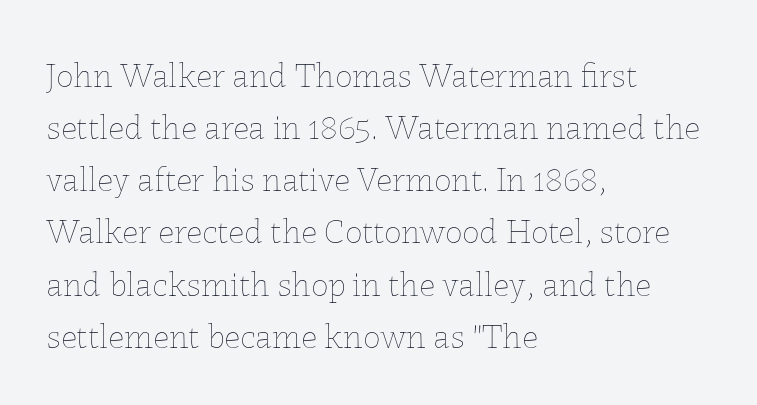
Q: Is the text bold? A: No.
Q: Is the text italic (slanted)? A: No, it is upright.
Q: Is the text underlined? A: No.
Q: How is the paragraph aligned? A: Left-aligned.
Q: Is the spacing between letters normal or unusually wide? A: Normal.
Q: Is the spacing between lines tight, normal or loose? A: Normal.
Q: Width (condensed, normal, or wide)? A: Normal.
Q: Stroke contrast? A: Low.
Q: x-height? A: Medium.
Q: Monospaced? A: No.
